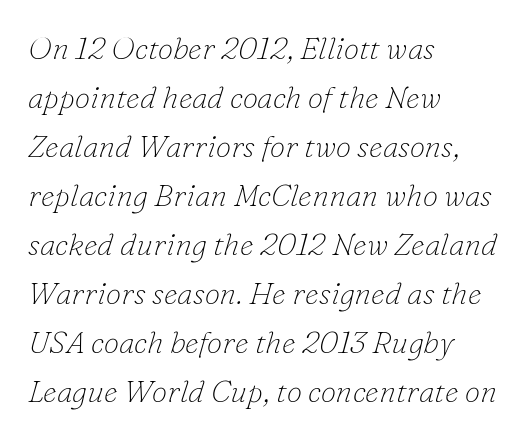
The image shows 31 px thin serif type, italic (leaning right); set left-aligned, normal line spacing (1.58x), normal letter spacing, not underlined; low stroke contrast and a small x-height.
